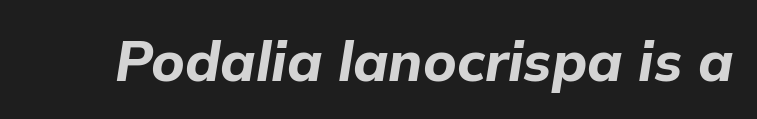
Q: Is the text bold? A: Yes.
Q: Is the text italic (slanted)? A: Yes, it leans right by about 9 degrees.
Q: Is the text underlined? A: No.
Q: Is the spacing between letters normal or unusually wide? A: Normal.
Q: Width (condensed, normal, or wide)? A: Normal.
Q: Stroke contrast? A: Low.
Q: x-height? A: Medium.
Q: Monospaced? A: No.
